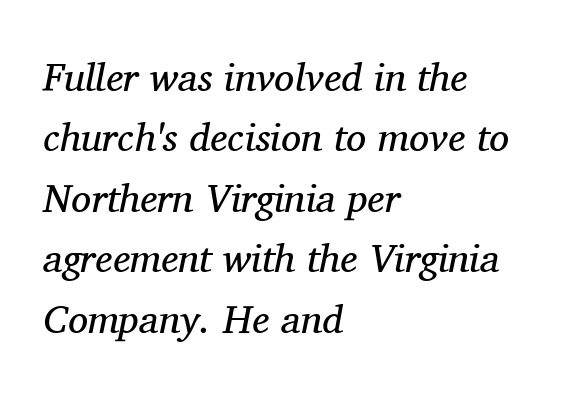
The compositor pushed each line to the left boundary. The letters advance in unequal steps, a hallmark of proportional type. Any mark beneath the type? The region is blank. Unbolded letterforms with no extra heft. Students, observe: this is what conventionally led text looks like.
